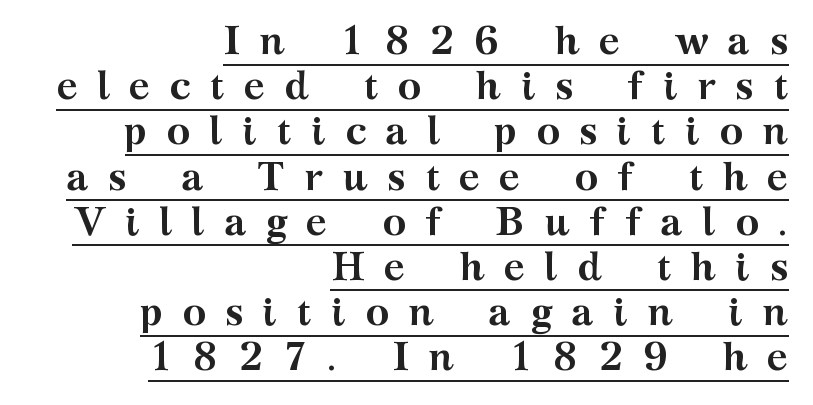
Q: Is the text bold? A: Yes.
Q: Is the text italic (slanted)? A: No, it is upright.
Q: Is the typeface a serif or a sans-serif typeface? A: Serif.
Q: Is the text underlined? A: Yes.
Q: How is the paragraph aligned? A: Right-aligned.
Q: Is the spacing between letters normal or unusually wide? A: Unusually wide.
Q: Is the spacing between lines tight, normal or loose? A: Tight.
Q: Width (condensed, normal, or wide)? A: Wide.
Q: Stroke contrast? A: Medium.
Q: x-height? A: Medium.
Q: Monospaced? A: No.
